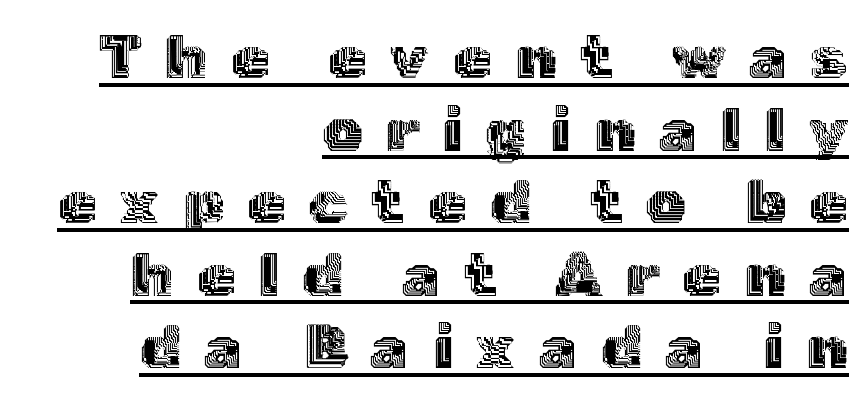
Letter spacing: wide. The setting favours the right margin, as signatures and pull-quotes sometimes do. The letters advance in unequal steps, a hallmark of proportional type. Every character sits straight up, as roman type does. Honestly, the underline is the first thing you notice here.
